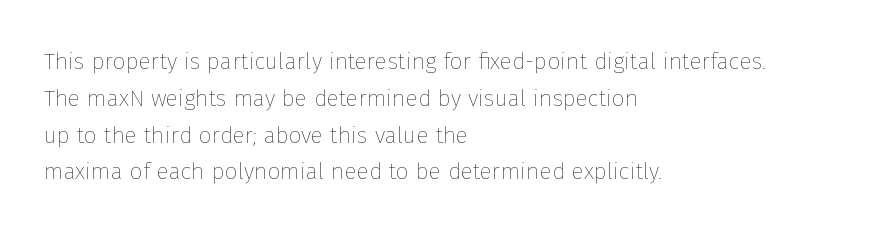
The rendering uses a moderate line-height, typical for paragraphs. The cut favours lightness, reaching ordinary text weight at its darkest. This is roman type, the default non-slanted kind. A student would call this left alignment; a typographer would say flush left, rag right. Honestly, there is no underline to notice here at all. The letterforms sit shoulder to shoulder at normal distance.
